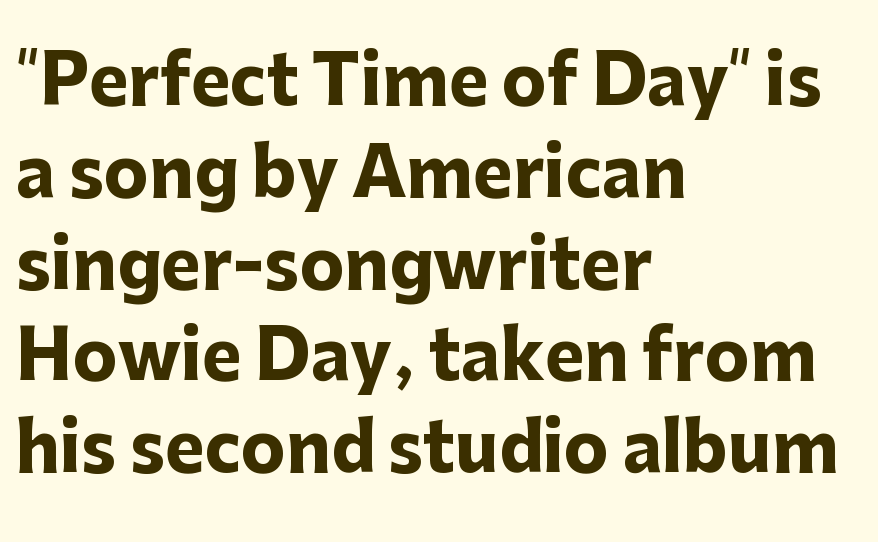
Q: Is the text bold? A: Yes.
Q: Is the text italic (slanted)? A: No, it is upright.
Q: Is the typeface a serif or a sans-serif typeface? A: Sans-serif.
Q: Is the text underlined? A: No.
Q: How is the paragraph aligned? A: Left-aligned.
Q: Is the spacing between letters normal or unusually wide? A: Normal.
Q: Is the spacing between lines tight, normal or loose? A: Normal.
Q: Width (condensed, normal, or wide)? A: Normal.
Q: Stroke contrast? A: Low.
Q: x-height? A: Medium.
Q: Monospaced? A: No.
